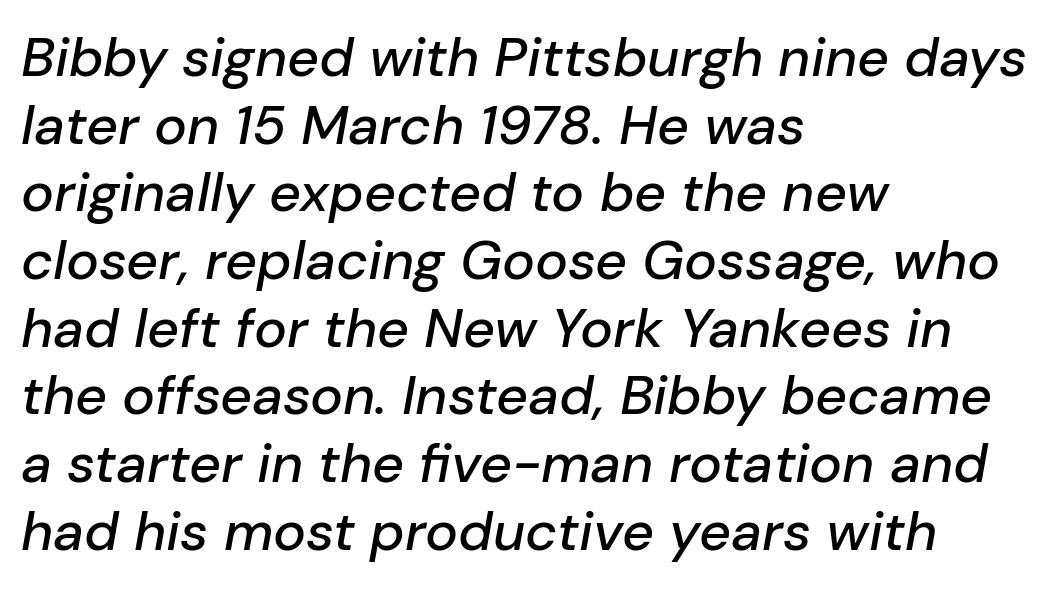
The image shows 55 px text type, italic (leaning right); set left-aligned, line spacing 1.23x, normal letter spacing, not underlined; low stroke contrast and a medium x-height.
